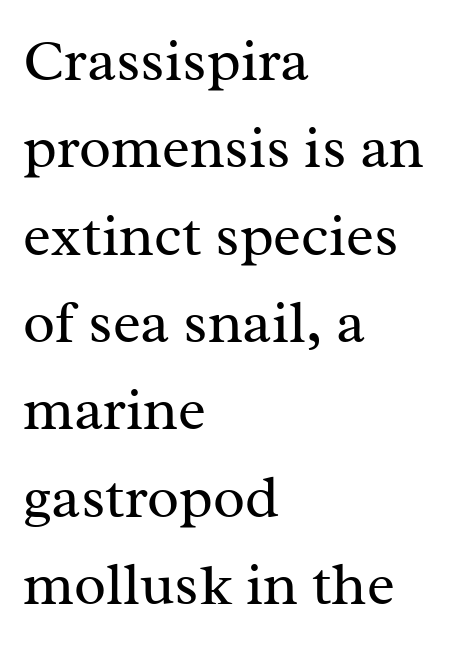
Q: Is the text bold? A: No.
Q: Is the text italic (slanted)? A: No, it is upright.
Q: Is the typeface a serif or a sans-serif typeface? A: Serif.
Q: Is the text underlined? A: No.
Q: How is the paragraph aligned? A: Left-aligned.
Q: Is the spacing between letters normal or unusually wide? A: Normal.
Q: Is the spacing between lines tight, normal or loose? A: Normal.
Q: Width (condensed, normal, or wide)? A: Normal.
Q: Stroke contrast? A: Medium.
Q: x-height? A: Medium.
Q: Monospaced? A: No.
